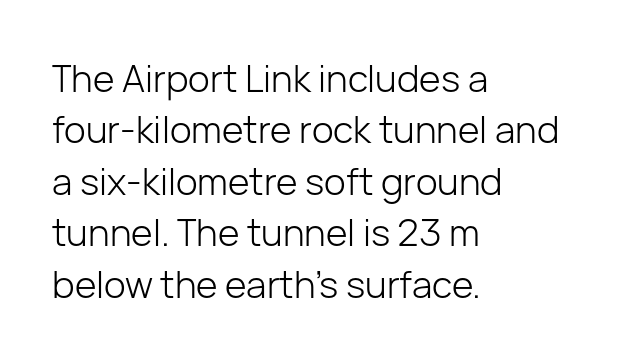
{"serif": "no", "italic": "no", "bold": "no", "weight": "light", "width": "normal", "stroke_contrast": "low", "x_height": "medium", "monospaced": "no", "underline": "no", "align": "left", "line_spacing": "normal", "line_spacing_ratio": 1.39, "letter_spacing": "normal", "letter_spacing_em": 0.0, "glyph_px": 37}
